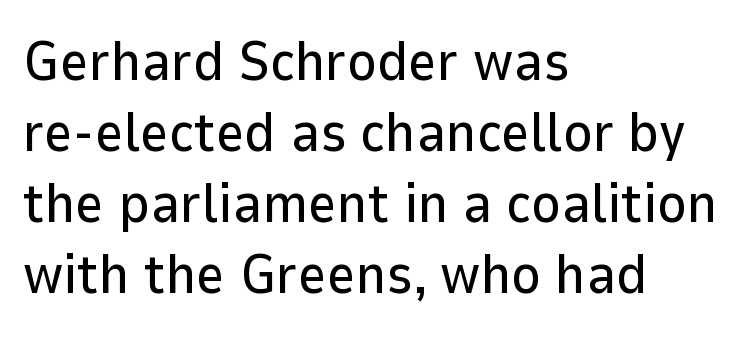
The image shows 56 px sans-serif type, upright; set left-aligned, normal line spacing (1.27x), normal letter spacing, not underlined; low stroke contrast and a medium x-height.
